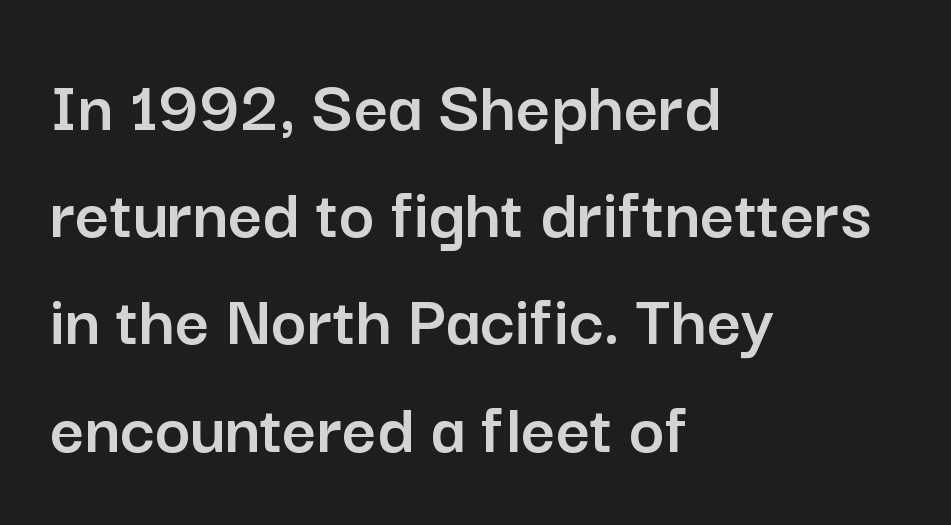
There is no visible air inserted between adjacent glyphs. Unlike a traditional serif, this face leaves its strokes unadorned. The baseline area is clear. The rag falls on the right side of this text block.
